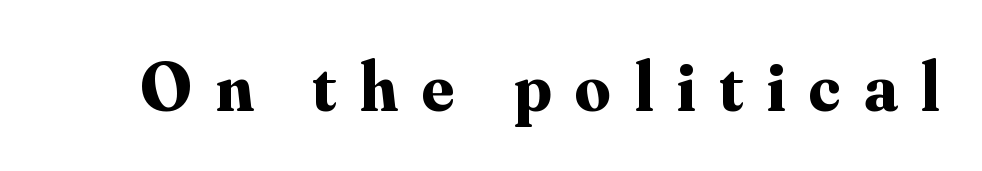
The characters display serif detailing at their extremities. Short note: letters widely spaced. Each letter keeps its own natural width here, so spacing adapts to shape. Strong, thick strokes mark this as bold type. Ascenders rise straight up at ninety degrees.
